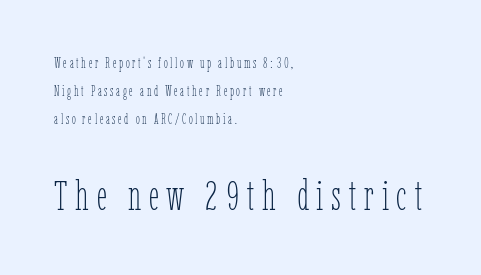
The image shows 41 px thin, condensed type, upright; set left-aligned, loose line spacing (2.0x), not underlined; the second (bottom) block is 2.93x larger; low stroke contrast and a medium x-height.
